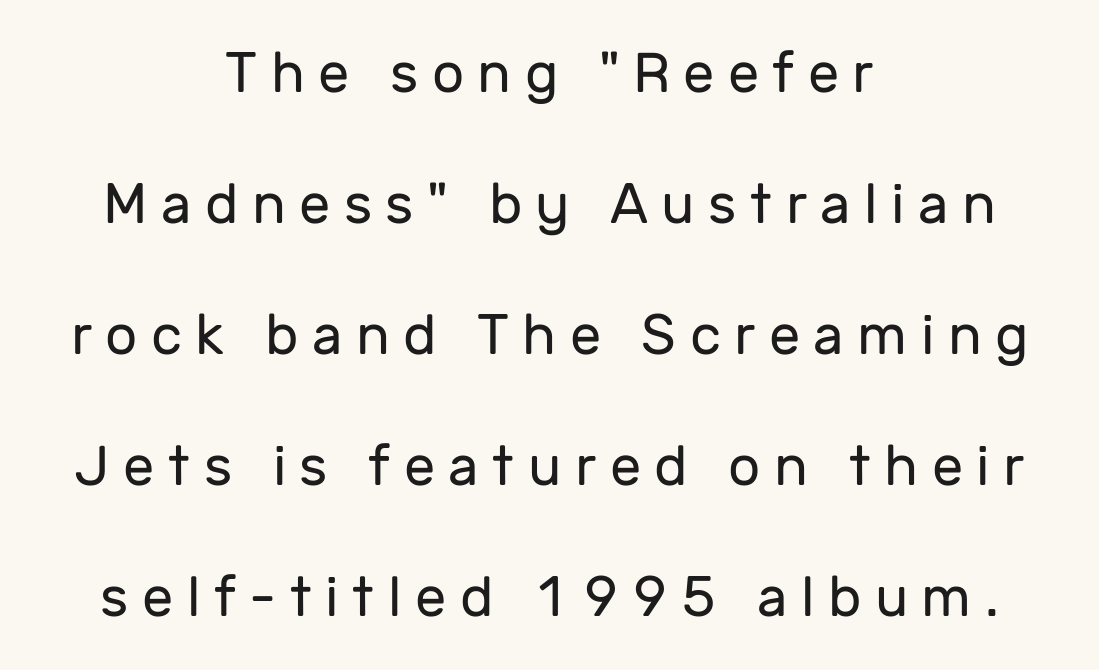
A typesetter would label this face a sans. Here the designer chose a conventional face with non-uniform glyph widths. What stands out about the letter spacing? Its width — letters are far apart. Loosely led — the rows are spread out. In CSS terms this would be text-align: center.
